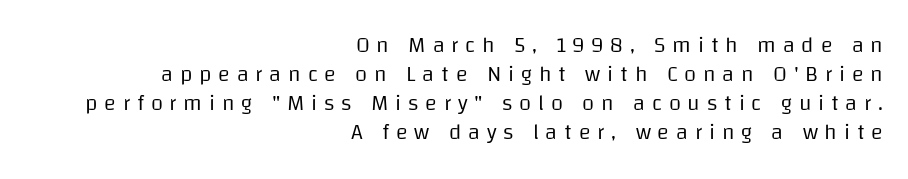
Q: Is the text bold? A: No.
Q: Is the text italic (slanted)? A: No, it is upright.
Q: Is the text underlined? A: No.
Q: How is the paragraph aligned? A: Right-aligned.
Q: Is the spacing between letters normal or unusually wide? A: Unusually wide.
Q: Is the spacing between lines tight, normal or loose? A: Normal.
